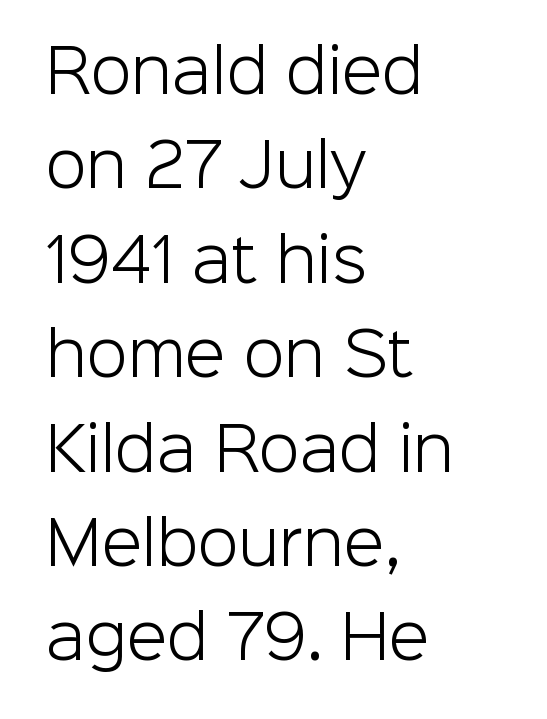
{"serif": "no", "italic": "no", "bold": "no", "weight": "light", "width": "normal", "stroke_contrast": "low", "x_height": "medium", "monospaced": "no", "underline": "no", "align": "left", "line_spacing": "normal", "line_spacing_ratio": 1.6, "letter_spacing": "normal", "letter_spacing_em": 0.0, "glyph_px": 59}
